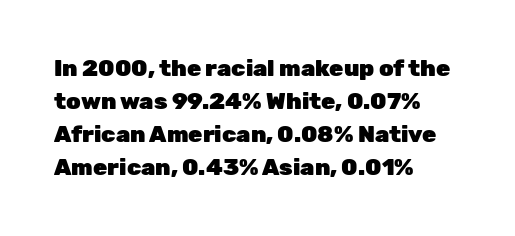
{"italic": "no", "bold": "yes", "underline": "no", "align": "left", "line_spacing": "normal", "line_spacing_ratio": 1.44, "letter_spacing": "normal", "letter_spacing_em": 0.0, "glyph_px": 23}
